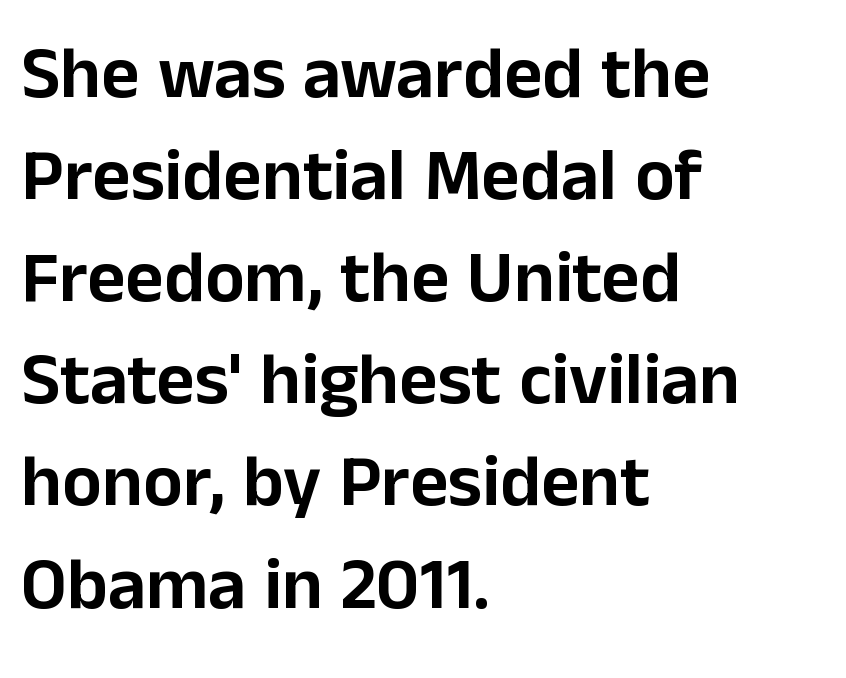
{"serif": "no", "italic": "no", "width": "normal", "stroke_contrast": "low", "x_height": "medium", "monospaced": "no", "underline": "no", "align": "left", "line_spacing": "normal", "line_spacing_ratio": 1.38, "letter_spacing": "normal", "letter_spacing_em": 0.0, "glyph_px": 74}
